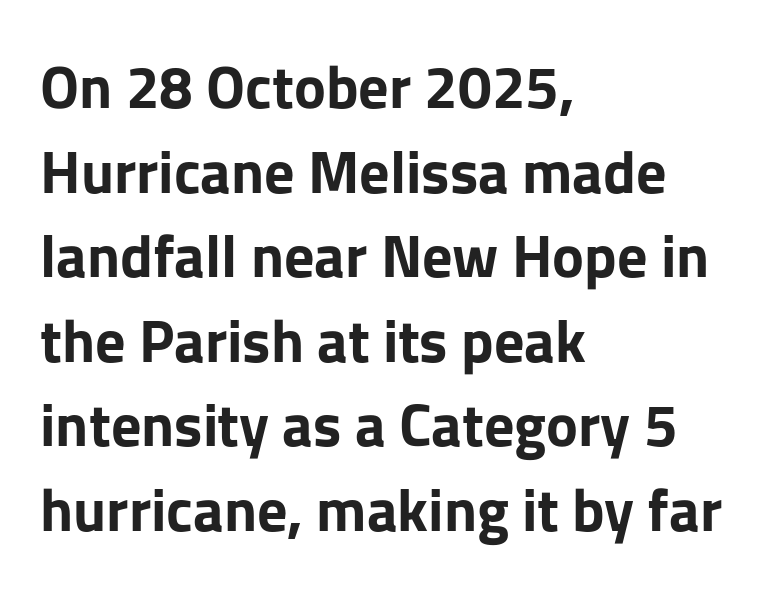
You can tell from the bare stems that sans-serif type was used. The letters are bold, with thick, heavy strokes. The lines are quadded left. The foot of each line stays bare and open.
